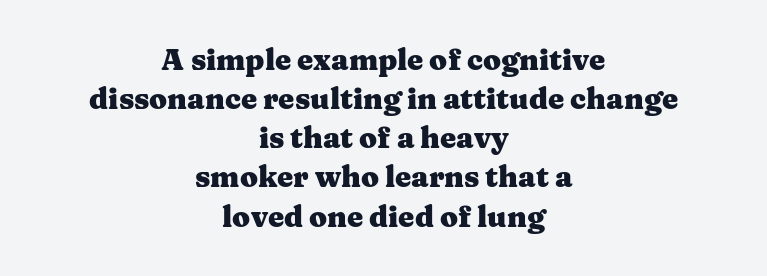
The image shows 29 px heavy, wide serif type, upright; set centered, normal line spacing (1.35x), normal letter spacing, not underlined; medium stroke contrast and a medium x-height.
